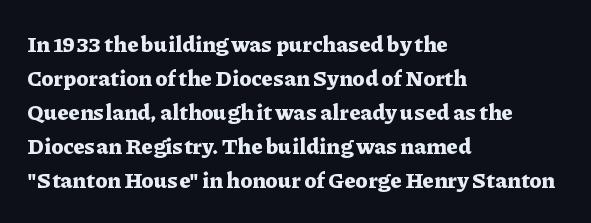
{"italic": "no", "bold": "yes", "underline": "no", "align": "left", "line_spacing": "normal", "line_spacing_ratio": 1.55, "letter_spacing": "normal", "letter_spacing_em": 0.0, "glyph_px": 22}
